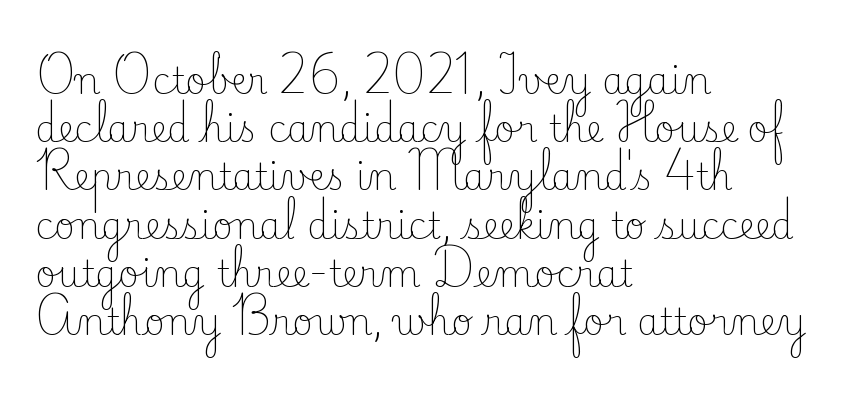
Q: Is the text bold? A: No.
Q: Is the text italic (slanted)? A: No, it is upright.
Q: Is the typeface a serif or a sans-serif typeface? A: Serif.
Q: Is the text underlined? A: No.
Q: How is the paragraph aligned? A: Left-aligned.
Q: Is the spacing between letters normal or unusually wide? A: Normal.
Q: Is the spacing between lines tight, normal or loose? A: Normal.
Q: Width (condensed, normal, or wide)? A: Normal.
Q: Stroke contrast? A: Low.
Q: x-height? A: Small.
Q: Monospaced? A: No.
